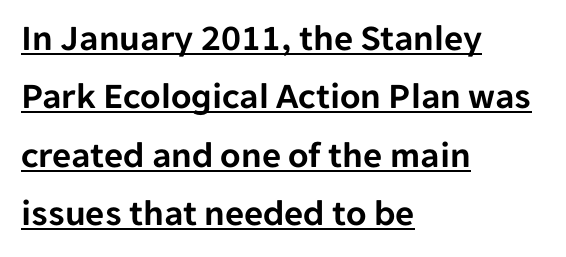
The image shows 37 px sans-serif type, upright; set left-aligned, normal line spacing (1.58x), normal letter spacing, underlined; low stroke contrast and a medium x-height.
